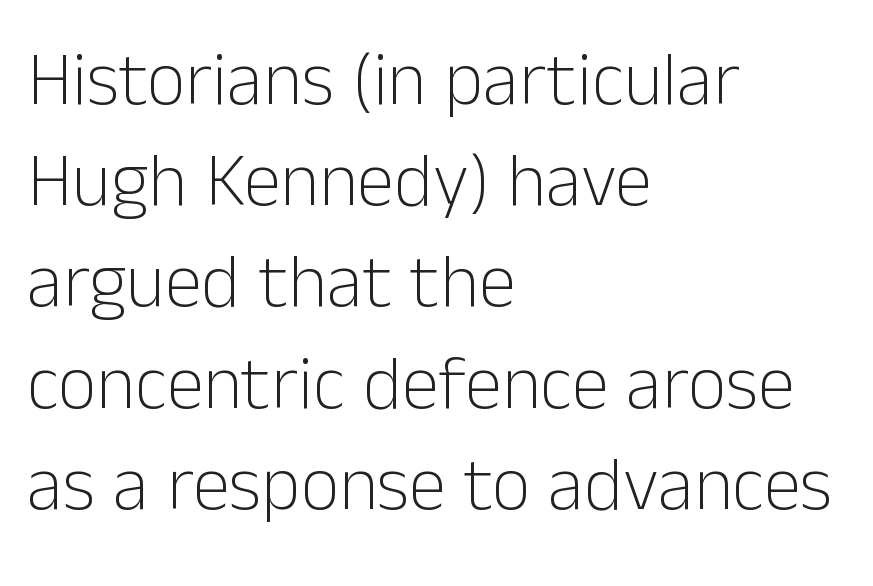
Q: Is the text bold? A: No.
Q: Is the text italic (slanted)? A: No, it is upright.
Q: Is the typeface a serif or a sans-serif typeface? A: Sans-serif.
Q: Is the text underlined? A: No.
Q: How is the paragraph aligned? A: Left-aligned.
Q: Is the spacing between letters normal or unusually wide? A: Normal.
Q: Is the spacing between lines tight, normal or loose? A: Normal.
Q: Width (condensed, normal, or wide)? A: Normal.
Q: Stroke contrast? A: Low.
Q: x-height? A: Medium.
Q: Monospaced? A: No.
